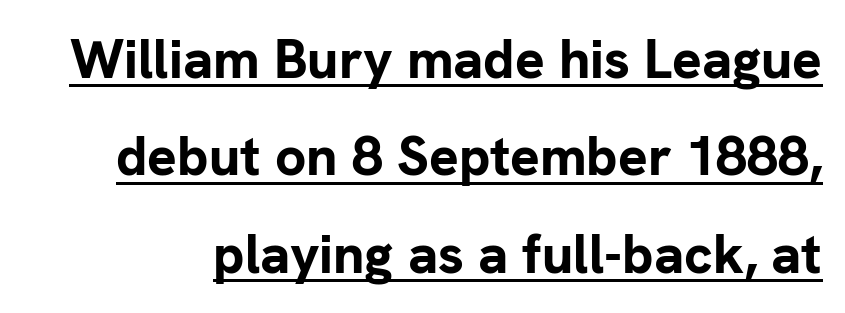
Characters follow at the spacing the type designer built in. You could not count columns in this text — the font is proportionally spaced. The font's upright variant was chosen for this text. Compared with undecorated copy, this sample adds a rule below the words.
